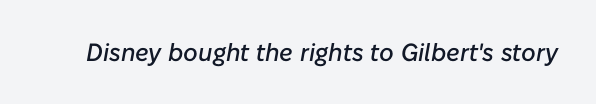
{"italic": "yes", "lean": "right", "slant_degrees": 10, "underline": "no", "letter_spacing": "normal", "letter_spacing_em": 0.0, "glyph_px": 25}
